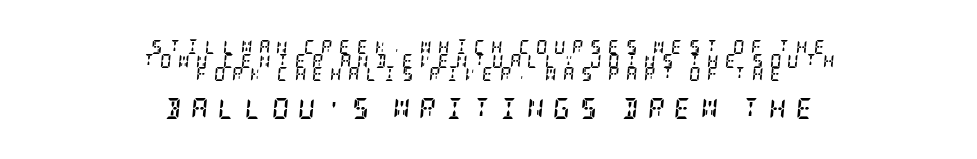
{"italic": "yes", "lean": "right", "slant_degrees": 5, "bold": "yes", "underline": "no", "align": "center", "line_spacing": "tight", "line_spacing_ratio": 0.98, "letter_spacing": "wide", "letter_spacing_em": 0.46, "larger_block": "second", "size_ratio": 1.5, "glyph_px": 21}
